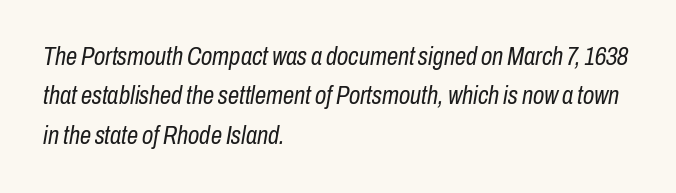
{"italic": "yes", "lean": "right", "slant_degrees": 10, "bold": "no", "underline": "no", "align": "left", "line_spacing": "normal", "line_spacing_ratio": 1.58, "letter_spacing": "normal", "letter_spacing_em": 0.0, "glyph_px": 25}
